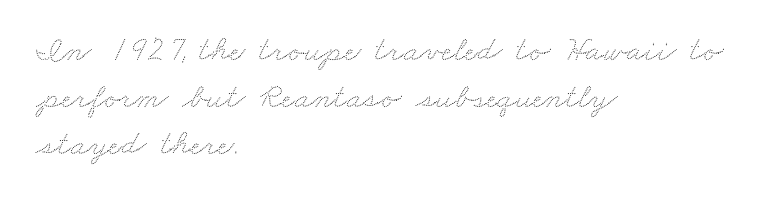
{"width": "wide", "stroke_contrast": "low", "x_height": "small", "monospaced": "no", "underline": "no", "align": "left", "line_spacing": "normal", "line_spacing_ratio": 1.34, "letter_spacing": "normal", "letter_spacing_em": 0.0, "glyph_px": 35}
